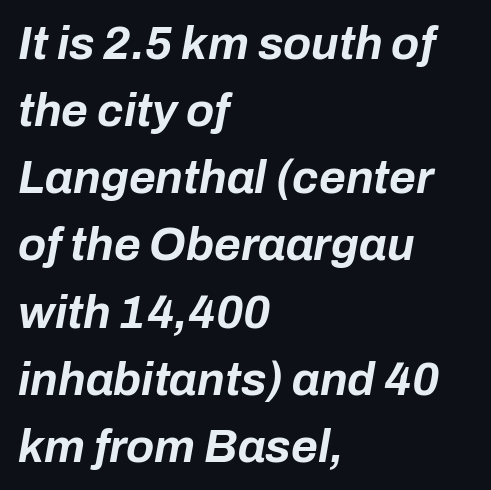
The image shows 46 px bold type, italic (leaning right); set left-aligned, normal line spacing (1.46x), normal letter spacing, not underlined; low stroke contrast and a medium x-height.
